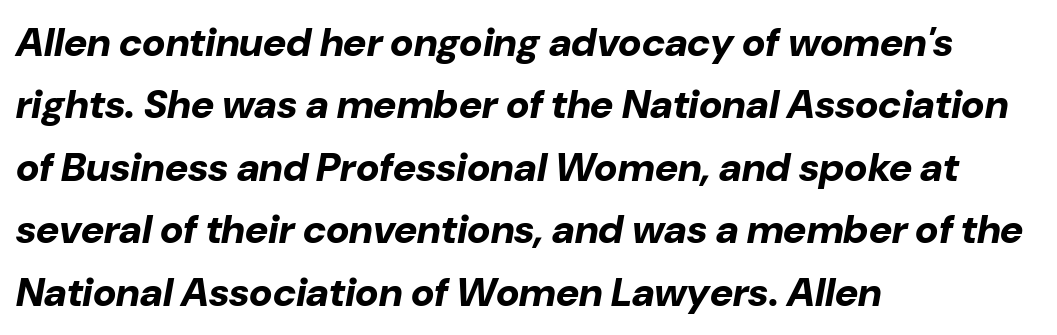
{"italic": "yes", "lean": "right", "slant_degrees": 10, "bold": "yes", "weight": "bold", "width": "normal", "stroke_contrast": "low", "x_height": "medium", "monospaced": "no", "underline": "no", "align": "left", "line_spacing": "normal", "line_spacing_ratio": 1.56, "letter_spacing": "normal", "letter_spacing_em": 0.0, "glyph_px": 40}
